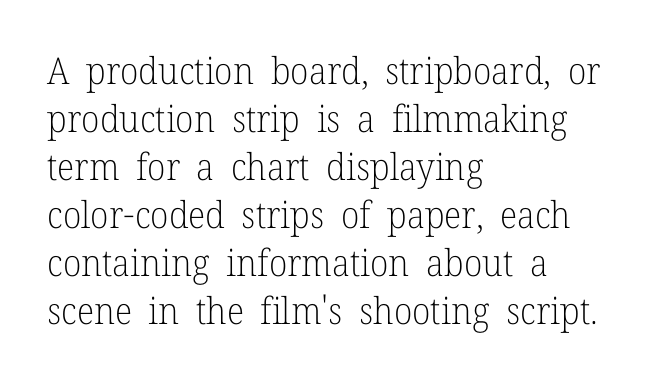
{"serif": "yes", "italic": "no", "bold": "no", "weight": "light", "width": "normal", "stroke_contrast": "low", "x_height": "medium", "monospaced": "no", "underline": "no", "align": "left", "line_spacing": "normal", "line_spacing_ratio": 1.3, "letter_spacing": "normal", "letter_spacing_em": 0.0, "glyph_px": 37}
